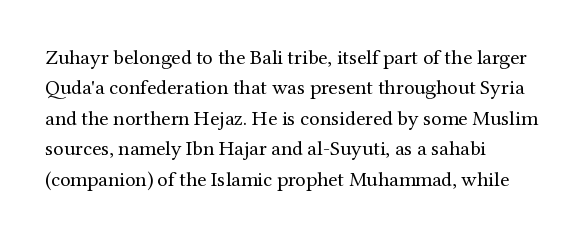
Letter spacing: default. Ink coverage per letter is moderate at most. The rag falls on the right side of this text block. Descenders are the only things crossing below the line. This block has exactly the height ordinary leading produces. This is the regular roman posture of the typeface.
